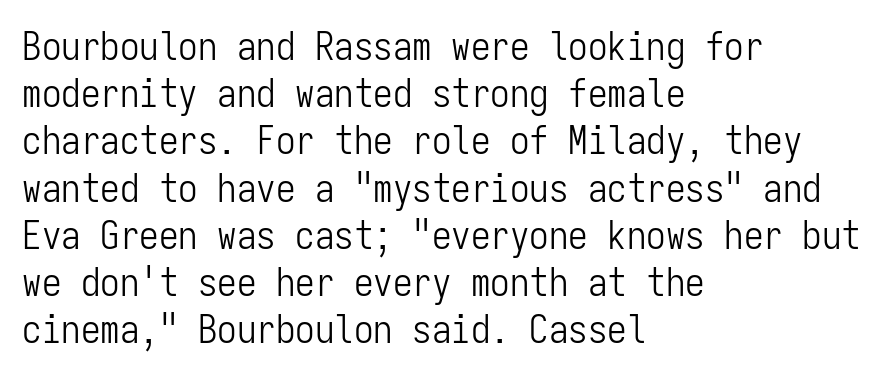
Q: Is the text bold? A: No.
Q: Is the text italic (slanted)? A: No, it is upright.
Q: Is the typeface a serif or a sans-serif typeface? A: Sans-serif.
Q: Is the text underlined? A: No.
Q: How is the paragraph aligned? A: Left-aligned.
Q: Is the spacing between letters normal or unusually wide? A: Normal.
Q: Width (condensed, normal, or wide)? A: Condensed.
Q: Stroke contrast? A: Low.
Q: x-height? A: Medium.
Q: Monospaced? A: Yes.
